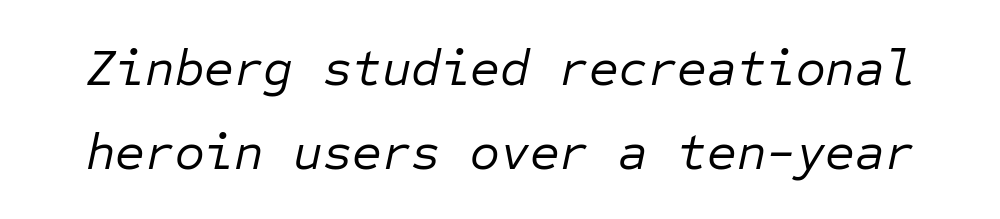
The image shows 51 px regular-weight type, italic (leaning right), monospaced; set normal line spacing (1.64x), normal letter spacing, not underlined; low stroke contrast and a medium x-height.
